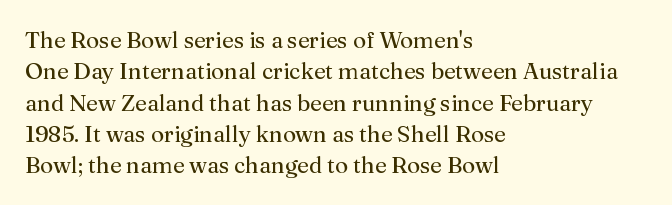
The image shows 23 px text type, upright; set left-aligned, normal line spacing (1.36x), normal letter spacing, not underlined.
